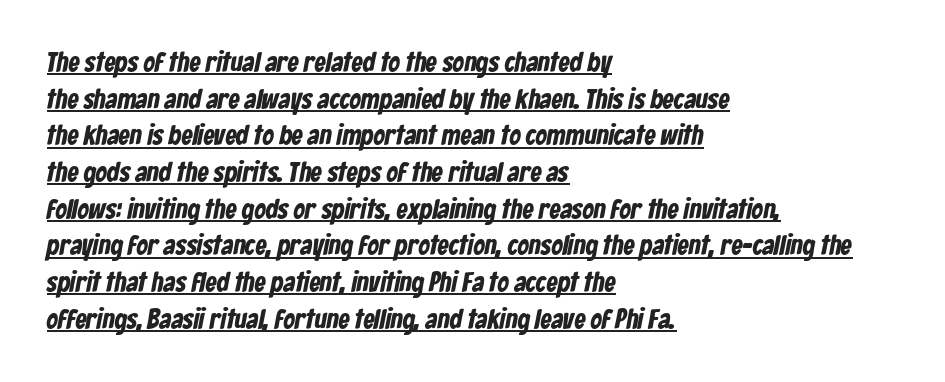
The image shows 28 px bold, condensed sans-serif type; set left-aligned, normal line spacing (1.31x), normal letter spacing, underlined; low stroke contrast and a medium x-height.
